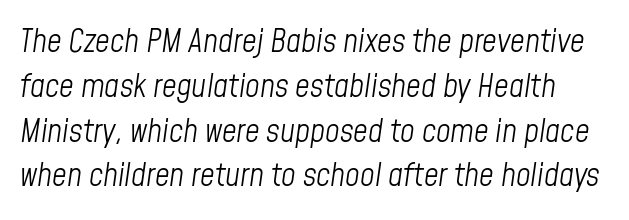
Q: Is the text bold? A: No.
Q: Is the text italic (slanted)? A: Yes, it leans right by about 8 degrees.
Q: Is the text underlined? A: No.
Q: Is the spacing between letters normal or unusually wide? A: Normal.
Q: Is the spacing between lines tight, normal or loose? A: Normal.
Q: Width (condensed, normal, or wide)? A: Condensed.
Q: Stroke contrast? A: Low.
Q: x-height? A: Medium.
Q: Monospaced? A: No.
